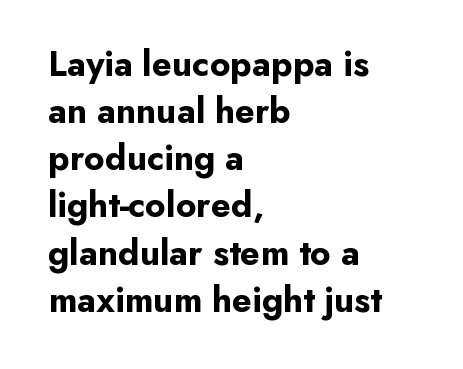
It's the straight-up-and-down kind of type. The passage shown is emphatically bold. Casual observation: everything's shoved over to the left. The letters carry no serifs — their stems end cleanly without finishing strokes. This rendering features lettering with no underline. One glance says typical: line gaps are just what's usual.
